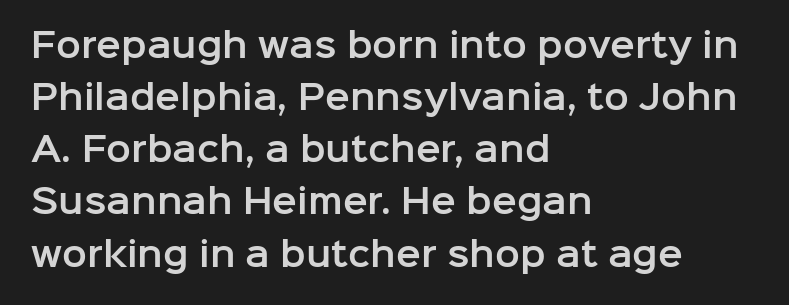
Q: Is the text italic (slanted)? A: No, it is upright.
Q: Is the typeface a serif or a sans-serif typeface? A: Sans-serif.
Q: Is the text underlined? A: No.
Q: How is the paragraph aligned? A: Left-aligned.
Q: Is the spacing between letters normal or unusually wide? A: Normal.
Q: Is the spacing between lines tight, normal or loose? A: Normal.
Q: Width (condensed, normal, or wide)? A: Normal.
Q: Stroke contrast? A: Low.
Q: x-height? A: Medium.
Q: Monospaced? A: No.
